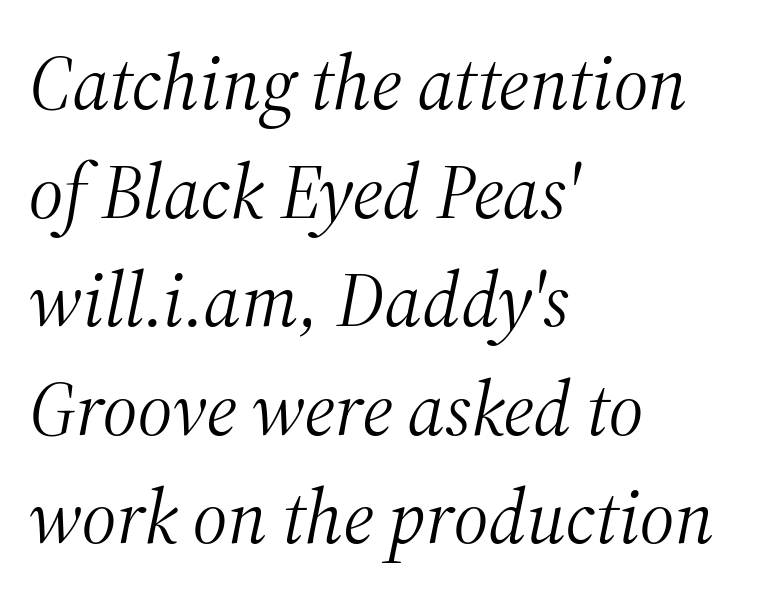
Q: Is the text bold? A: No.
Q: Is the text italic (slanted)? A: Yes, it leans right by about 12 degrees.
Q: Is the typeface a serif or a sans-serif typeface? A: Serif.
Q: Is the text underlined? A: No.
Q: How is the paragraph aligned? A: Left-aligned.
Q: Is the spacing between letters normal or unusually wide? A: Normal.
Q: Is the spacing between lines tight, normal or loose? A: Normal.
Q: Width (condensed, normal, or wide)? A: Normal.
Q: Stroke contrast? A: Medium.
Q: x-height? A: Medium.
Q: Monospaced? A: No.
